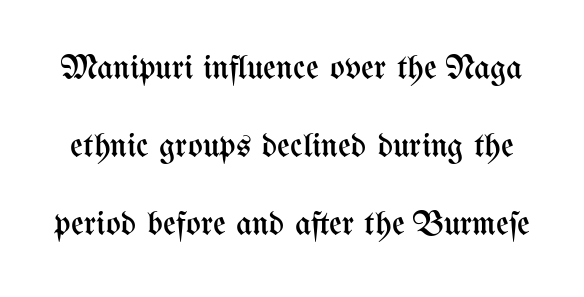
Only glyphs here, with clear space below each row. Rendered with straight, roman letterforms. Observe the ordinary spacing: letters are neighbours, not strangers. Proportional: the letters do not fall into vertical columns. Vertical spacing — loose.
